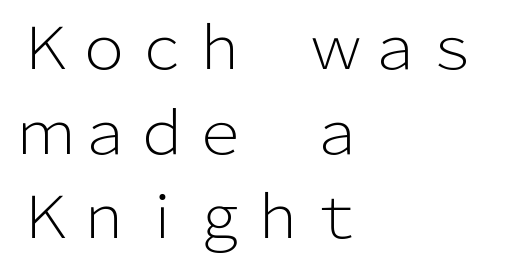
{"serif": "no", "italic": "no", "bold": "no", "weight": "light", "width": "normal", "stroke_contrast": "low", "x_height": "medium", "monospaced": "no", "underline": "no", "align": "left", "line_spacing": "normal", "line_spacing_ratio": 1.46, "letter_spacing": "normal", "letter_spacing_em": 0.0, "glyph_px": 58}
